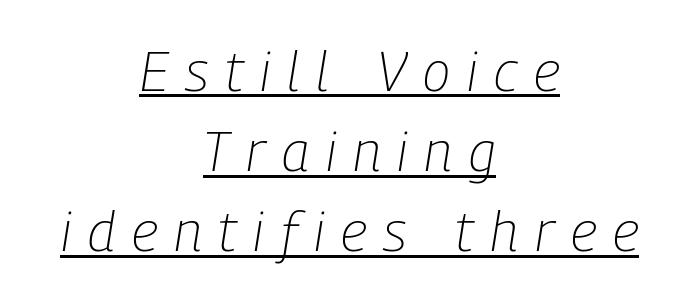
Q: Is the text bold? A: No.
Q: Is the text italic (slanted)? A: Yes, it leans right by about 9 degrees.
Q: Is the text underlined? A: Yes.
Q: How is the paragraph aligned? A: Centered.
Q: Is the spacing between letters normal or unusually wide? A: Unusually wide.
Q: Is the spacing between lines tight, normal or loose? A: Normal.
Q: Width (condensed, normal, or wide)? A: Condensed.
Q: Stroke contrast? A: Low.
Q: x-height? A: Medium.
Q: Monospaced? A: No.
